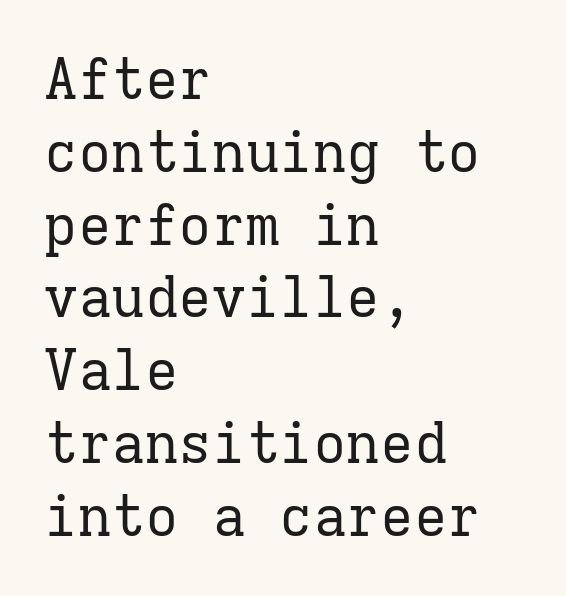
Q: Is the text bold? A: No.
Q: Is the text italic (slanted)? A: No, it is upright.
Q: Is the typeface a serif or a sans-serif typeface? A: Serif.
Q: Is the text underlined? A: No.
Q: How is the paragraph aligned? A: Left-aligned.
Q: Is the spacing between letters normal or unusually wide? A: Normal.
Q: Is the spacing between lines tight, normal or loose? A: Normal.
Q: Width (condensed, normal, or wide)? A: Normal.
Q: Stroke contrast? A: Low.
Q: x-height? A: Medium.
Q: Monospaced? A: Yes.
